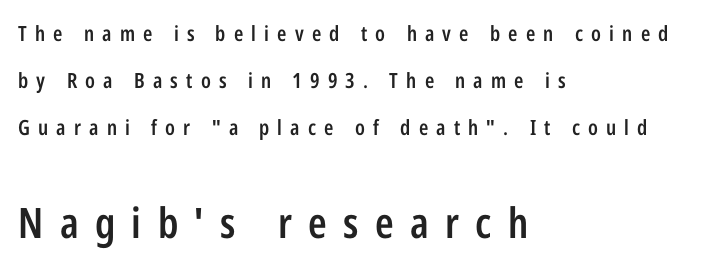
The image shows 42 px semibold, condensed sans-serif type, upright; set left-aligned, loose line spacing (2.24x), unusually wide letter spacing (+0.39 em), not underlined; the second (bottom) block is 2.0x larger; low stroke contrast and a medium x-height.
